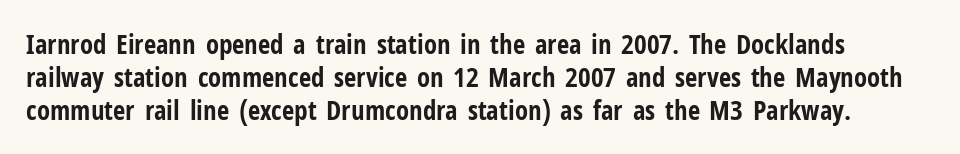
The image shows 27 px bold type, upright; set line spacing 1.22x, normal letter spacing, not underlined.
